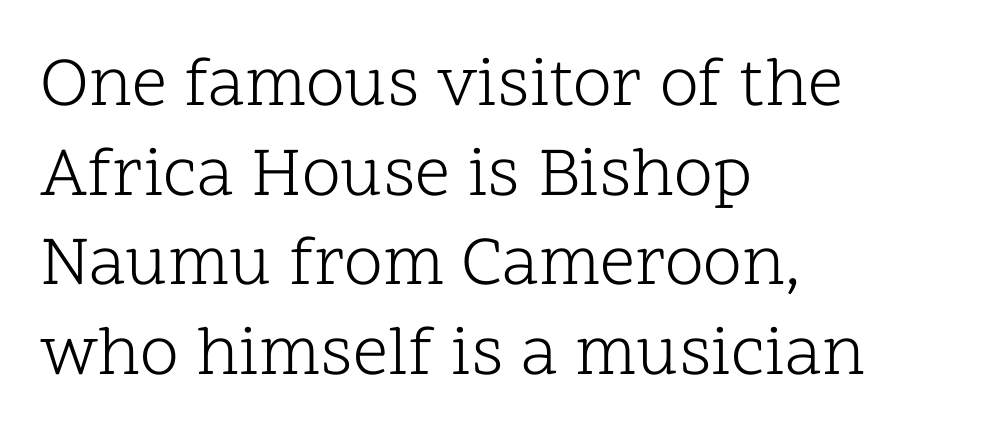
Q: Is the text bold? A: No.
Q: Is the text italic (slanted)? A: No, it is upright.
Q: Is the typeface a serif or a sans-serif typeface? A: Serif.
Q: Is the text underlined? A: No.
Q: How is the paragraph aligned? A: Left-aligned.
Q: Is the spacing between letters normal or unusually wide? A: Normal.
Q: Is the spacing between lines tight, normal or loose? A: Normal.
Q: Width (condensed, normal, or wide)? A: Normal.
Q: Stroke contrast? A: Low.
Q: x-height? A: Medium.
Q: Monospaced? A: No.
